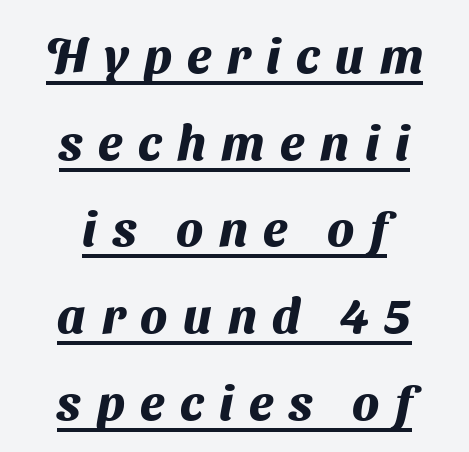
Q: Is the text bold? A: Yes.
Q: Is the typeface a serif or a sans-serif typeface? A: Sans-serif.
Q: Is the text underlined? A: Yes.
Q: How is the paragraph aligned? A: Centered.
Q: Is the spacing between letters normal or unusually wide? A: Unusually wide.
Q: Width (condensed, normal, or wide)? A: Normal.
Q: Stroke contrast? A: Medium.
Q: x-height? A: Medium.
Q: Monospaced? A: No.
